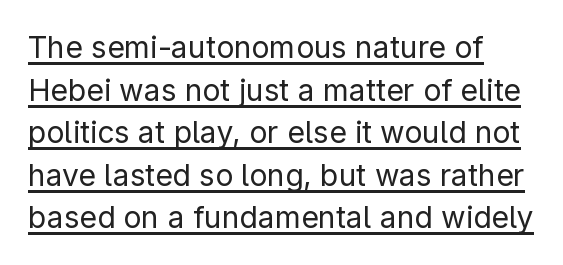
The image shows 30 px regular-weight sans-serif type, upright; set left-aligned, normal line spacing (1.42x), normal letter spacing, underlined; low stroke contrast and a medium x-height.
